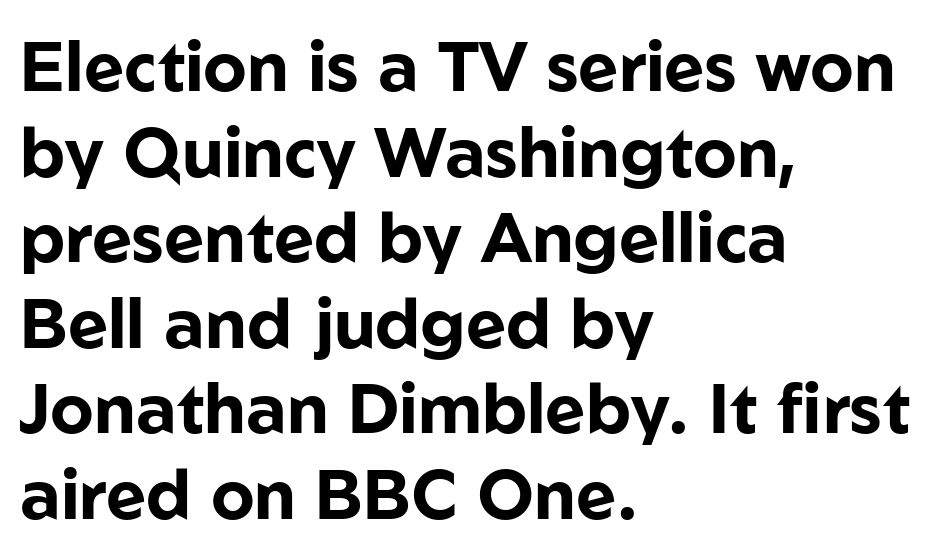
The image shows 69 px bold sans-serif type, upright; set left-aligned, line spacing 1.24x, normal letter spacing, not underlined; low stroke contrast and a medium x-height.
